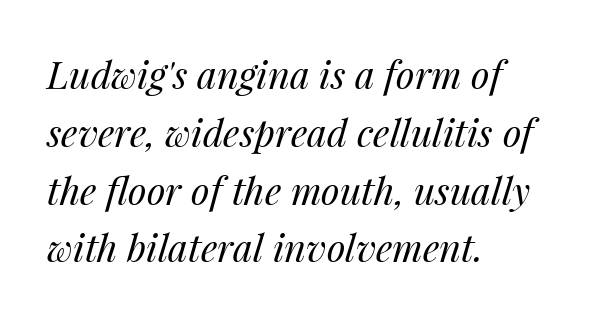
Look at the tracking — it's just the regular setting, nothing added. The lines sit at an ordinary, default distance from one another. A typesetter would call this proportional, since set widths differ per character. Characters are canted at an angle relative to the baseline's perpendicular. Is the block centered? No — it sits flush against the left margin.
